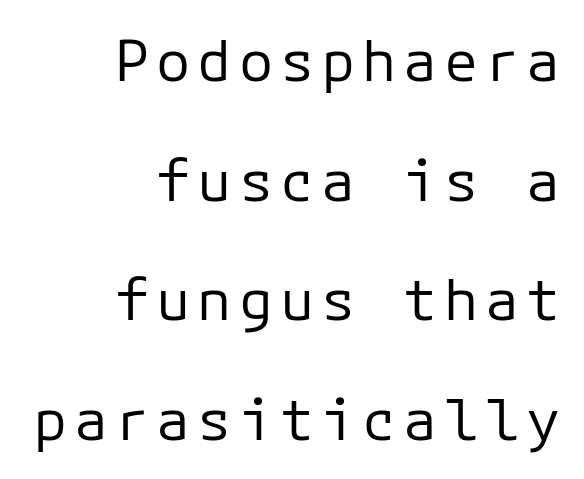
{"serif": "no", "italic": "no", "bold": "no", "weight": "regular", "width": "normal", "stroke_contrast": "low", "x_height": "medium", "monospaced": "yes", "underline": "no", "align": "right", "line_spacing": "loose", "line_spacing_ratio": 2.1, "glyph_px": 57}
